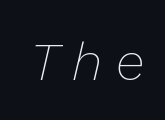
Q: Is the text bold? A: No.
Q: Is the text italic (slanted)? A: Yes, it leans right by about 13 degrees.
Q: Is the text underlined? A: No.
Q: Is the spacing between letters normal or unusually wide? A: Unusually wide.
Q: Width (condensed, normal, or wide)? A: Normal.
Q: Stroke contrast? A: Low.
Q: x-height? A: Medium.
Q: Monospaced? A: No.
